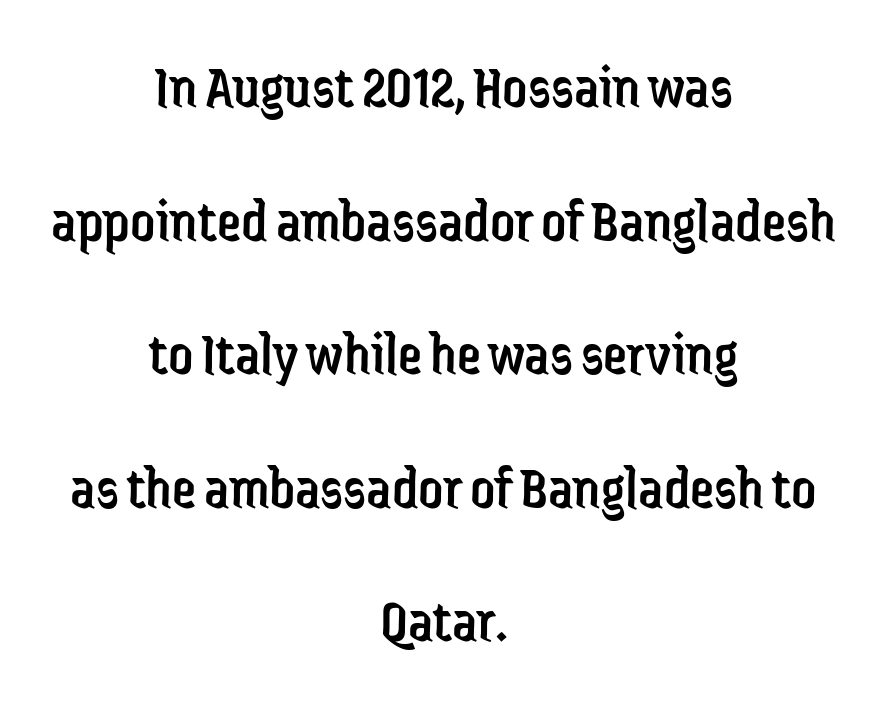
Each letter keeps its own natural width here, so spacing adapts to shape. Standard letterfit; no display-style spreading of the glyphs. The designer went with a sans here, leaving each stem footless. No italicization has been applied; the sample stays upright. Vertically, the passage feels expansive, rows floating well apart. Stroke mass is kept to a normal reading level or below.
